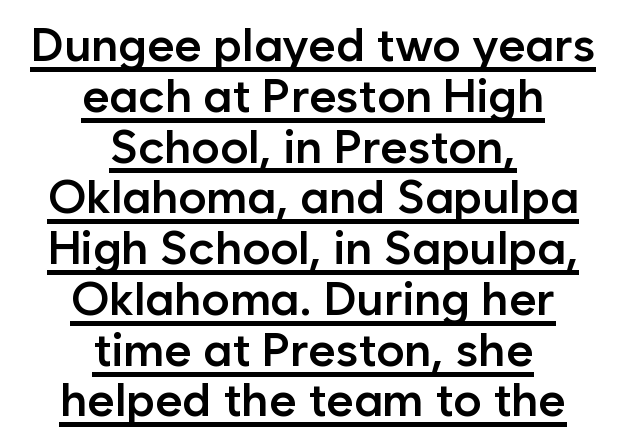
{"serif": "no", "italic": "no", "bold": "semi", "weight": "semibold", "width": "normal", "stroke_contrast": "low", "x_height": "medium", "monospaced": "no", "underline": "yes", "align": "center", "line_spacing": "tight", "line_spacing_ratio": 1.08, "letter_spacing": "normal", "letter_spacing_em": 0.0, "glyph_px": 47}
